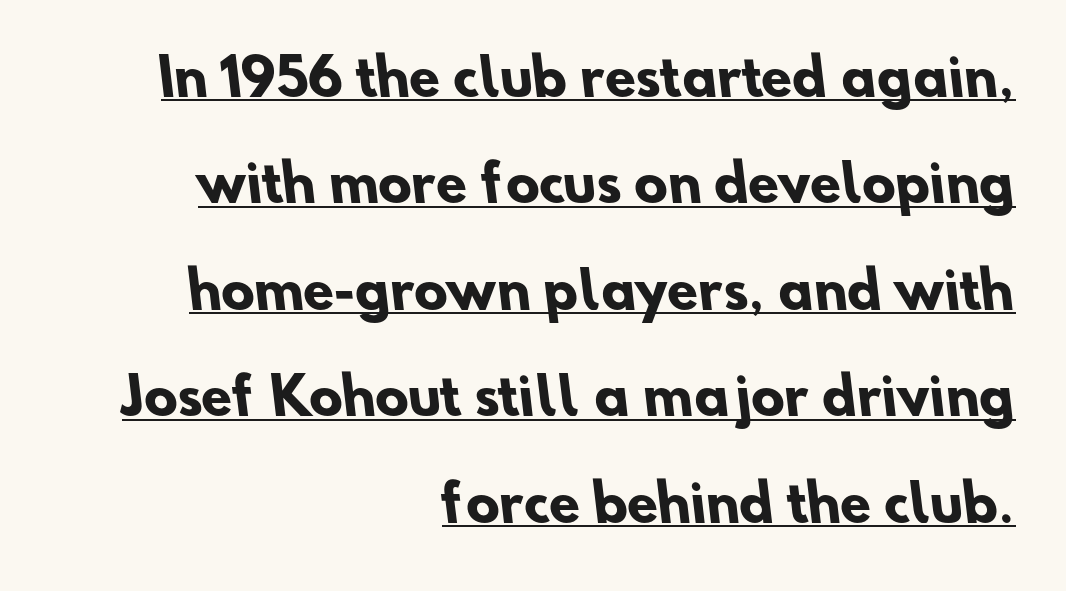
{"serif": "no", "bold": "yes", "weight": "heavy", "width": "normal", "stroke_contrast": "low", "x_height": "small", "monospaced": "no", "underline": "yes", "align": "right", "line_spacing": "loose", "line_spacing_ratio": 2.13, "letter_spacing": "normal", "letter_spacing_em": 0.0, "glyph_px": 50}
